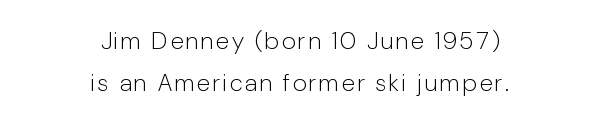
The lettering stays uniformly vertical, giving the passage a roman look. Each line is balanced around a shared central axis. Quick note: underline off. The weight would be labelled regular, book, light, or lighter still.
